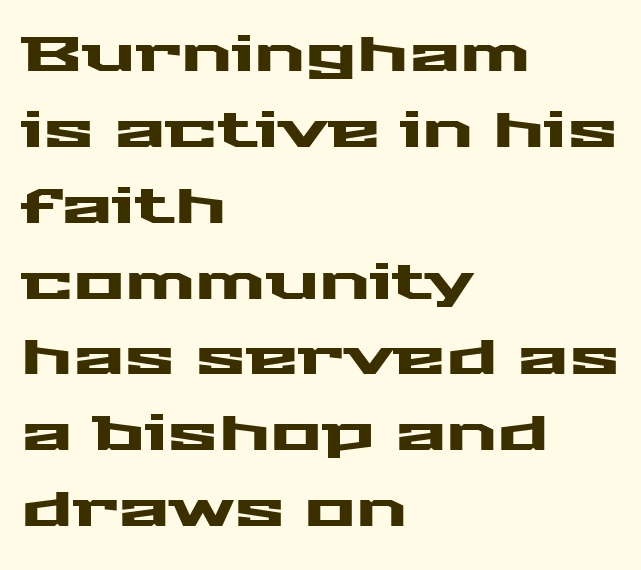
Q: Is the text italic (slanted)? A: No, it is upright.
Q: Is the typeface a serif or a sans-serif typeface? A: Sans-serif.
Q: Is the text underlined? A: No.
Q: How is the paragraph aligned? A: Left-aligned.
Q: Is the spacing between letters normal or unusually wide? A: Normal.
Q: Is the spacing between lines tight, normal or loose? A: Normal.
Q: Width (condensed, normal, or wide)? A: Wide.
Q: Stroke contrast? A: Medium.
Q: x-height? A: Medium.
Q: Monospaced? A: No.
